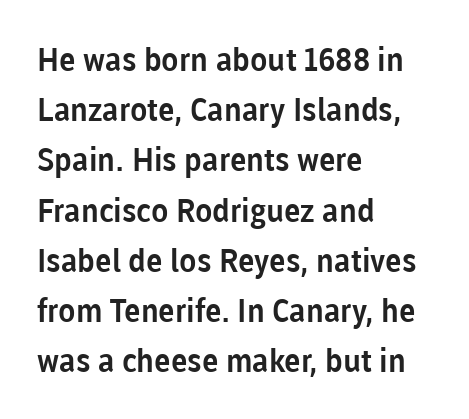
The image shows 32 px sans-serif type, upright; set left-aligned, normal line spacing (1.57x), normal letter spacing, not underlined; low stroke contrast and a medium x-height.
